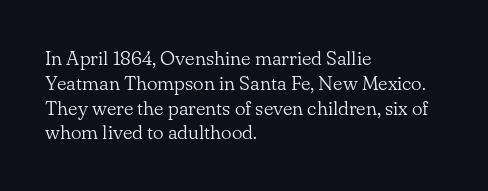
Q: Is the text bold? A: No.
Q: Is the text italic (slanted)? A: No, it is upright.
Q: Is the text underlined? A: No.
Q: How is the paragraph aligned? A: Left-aligned.
Q: Is the spacing between letters normal or unusually wide? A: Normal.
